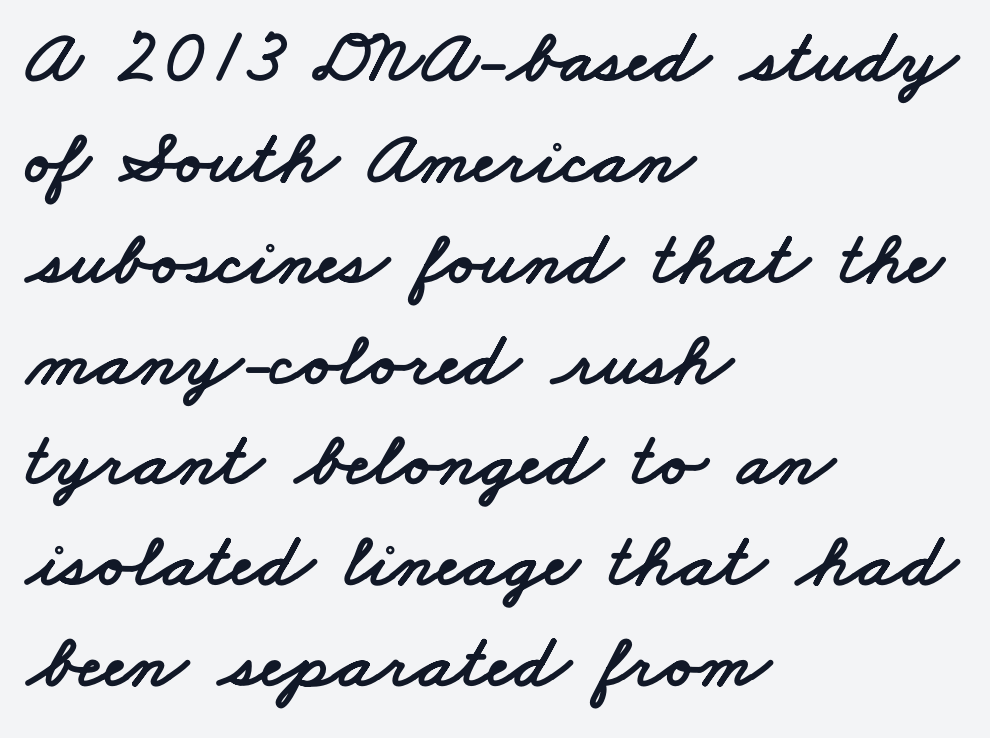
The block of text has a typical density, with ordinary space between rows. Line starts are locked; line ends wander. Does the type have serifs? No, each stem ends abruptly. Note the varied advance widths — an 'i' is clearly narrower than an 'm'. Spacing between characters is what you'd get straight out of the box. The space beneath each line is pristine and unruled.
